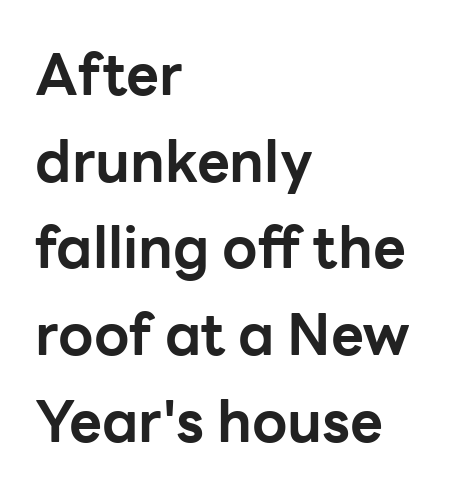
The image shows 57 px bold sans-serif type, upright; set left-aligned, normal line spacing (1.52x), normal letter spacing, not underlined; low stroke contrast and a medium x-height.
